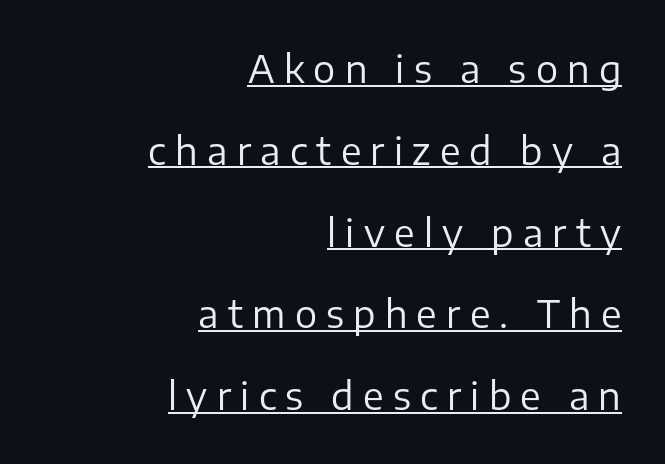
{"serif": "no", "italic": "no", "bold": "no", "weight": "regular", "width": "normal", "stroke_contrast": "low", "x_height": "medium", "monospaced": "no", "underline": "yes", "align": "right", "line_spacing": "loose", "line_spacing_ratio": 2.21, "letter_spacing": "wide", "letter_spacing_em": 0.25, "glyph_px": 37}
